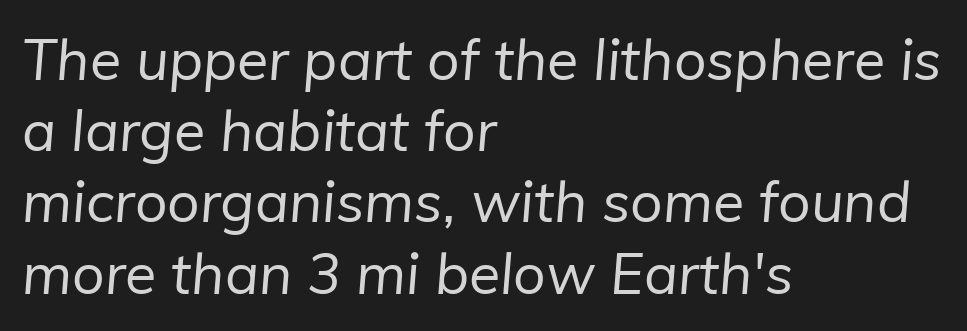
Q: Is the text bold? A: No.
Q: Is the typeface a serif or a sans-serif typeface? A: Sans-serif.
Q: Is the text underlined? A: No.
Q: How is the paragraph aligned? A: Left-aligned.
Q: Is the spacing between letters normal or unusually wide? A: Normal.
Q: Is the spacing between lines tight, normal or loose? A: Normal.
Q: Width (condensed, normal, or wide)? A: Normal.
Q: Stroke contrast? A: Low.
Q: x-height? A: Medium.
Q: Monospaced? A: No.
